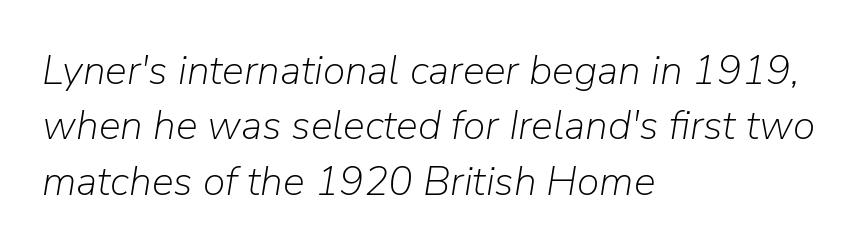
The cut favours lightness, reaching ordinary text weight at its darkest. The designer left line spacing at the default. Horizontally, the lines are justified to the leading edge only. Letters rest on an invisible, unmarked baseline. Think of a printed novel: that variable character pitch is what you see here.
